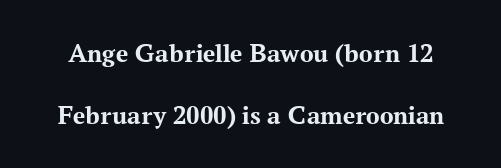
Q: Is the text bold? A: Yes.
Q: Is the text italic (slanted)? A: No, it is upright.
Q: Is the text underlined? A: No.
Q: Is the spacing between letters normal or unusually wide? A: Normal.
Q: Is the spacing between lines tight, normal or loose? A: Loose.
